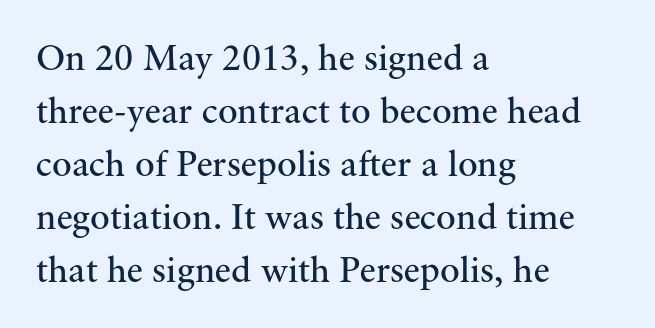
Q: Is the text bold? A: No.
Q: Is the text italic (slanted)? A: No, it is upright.
Q: Is the typeface a serif or a sans-serif typeface? A: Serif.
Q: Is the text underlined? A: No.
Q: How is the paragraph aligned? A: Left-aligned.
Q: Is the spacing between letters normal or unusually wide? A: Normal.
Q: Is the spacing between lines tight, normal or loose? A: Normal.
Q: Width (condensed, normal, or wide)? A: Normal.
Q: Stroke contrast? A: Medium.
Q: x-height? A: Small.
Q: Monospaced? A: No.
